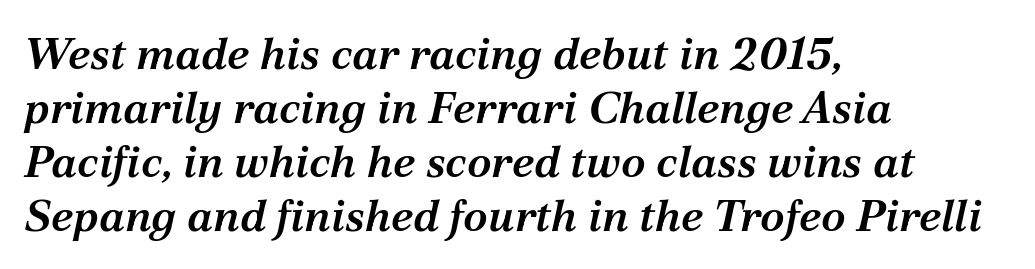
Q: Is the text bold? A: Semi-bold.
Q: Is the text italic (slanted)? A: Yes, it leans right by about 12 degrees.
Q: Is the typeface a serif or a sans-serif typeface? A: Serif.
Q: Is the text underlined? A: No.
Q: How is the paragraph aligned? A: Left-aligned.
Q: Is the spacing between letters normal or unusually wide? A: Normal.
Q: Width (condensed, normal, or wide)? A: Normal.
Q: Stroke contrast? A: Medium.
Q: x-height? A: Medium.
Q: Monospaced? A: No.
